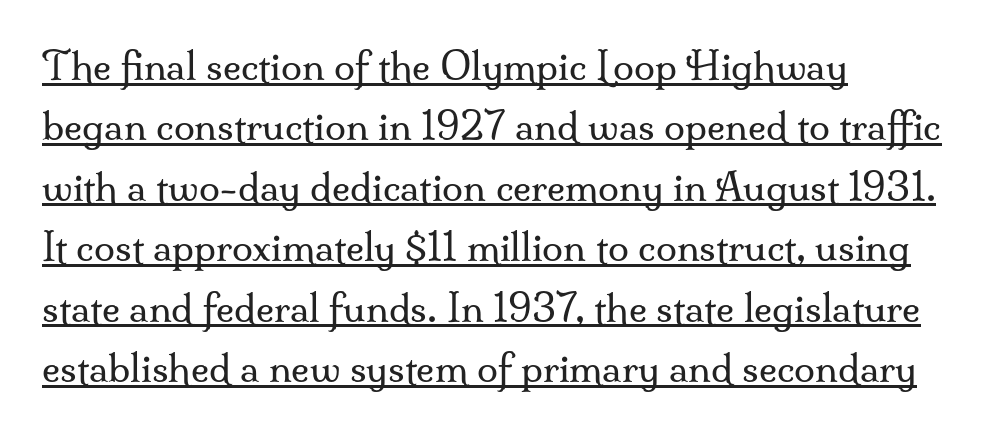
The image shows 38 px regular-weight serif type, upright; set left-aligned, normal line spacing (1.59x), normal letter spacing, underlined; medium stroke contrast and a small x-height.
